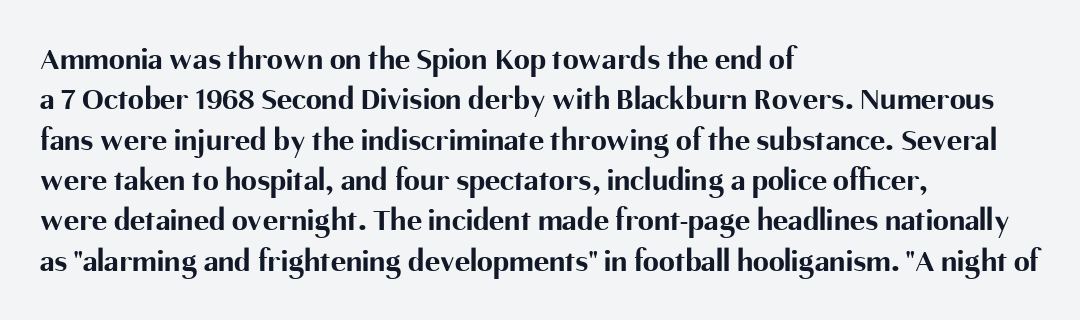
The image shows 32 px bold sans-serif type, upright; set left-aligned, normal line spacing (1.26x), normal letter spacing, not underlined; medium stroke contrast and a medium x-height.
